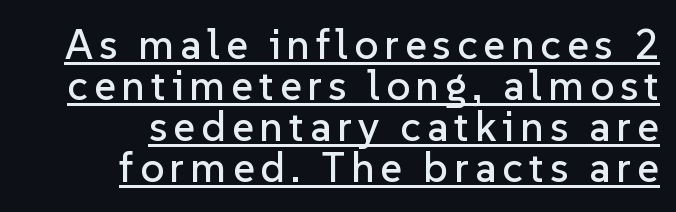
{"serif": "no", "italic": "no", "width": "normal", "stroke_contrast": "low", "x_height": "medium", "monospaced": "no", "underline": "yes", "align": "right", "line_spacing": "tight", "line_spacing_ratio": 0.98, "glyph_px": 42}
